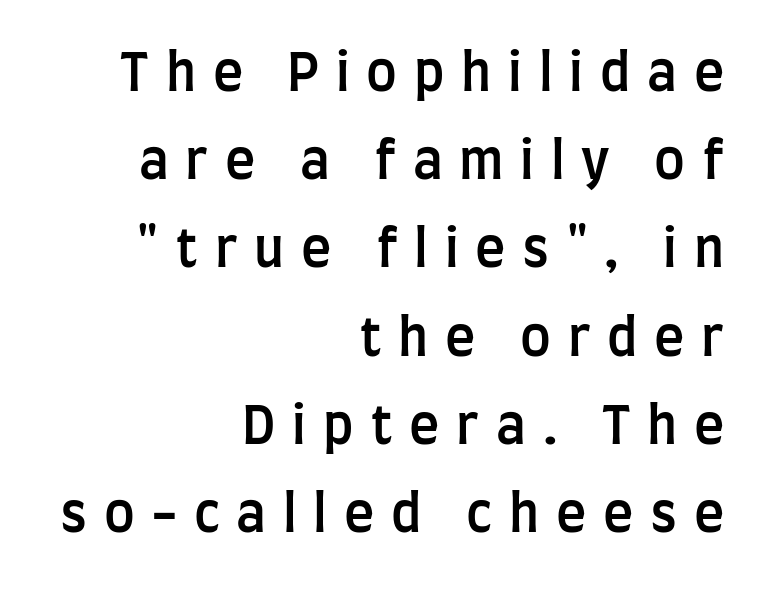
{"serif": "no", "italic": "no", "bold": "semi", "weight": "semibold", "width": "condensed", "stroke_contrast": "low", "x_height": "large", "monospaced": "no", "underline": "no", "align": "right", "line_spacing_ratio": 1.73, "letter_spacing": "wide", "letter_spacing_em": 0.33, "glyph_px": 51}
